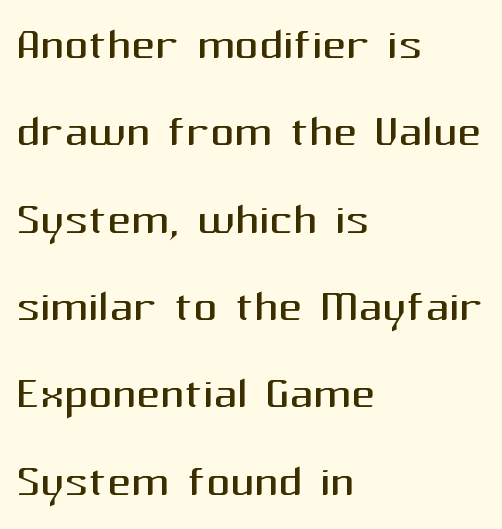
The image shows 59 px regular-weight sans-serif type, upright; set left-aligned, normal line spacing (1.48x), normal letter spacing, not underlined; medium stroke contrast and a medium x-height.
